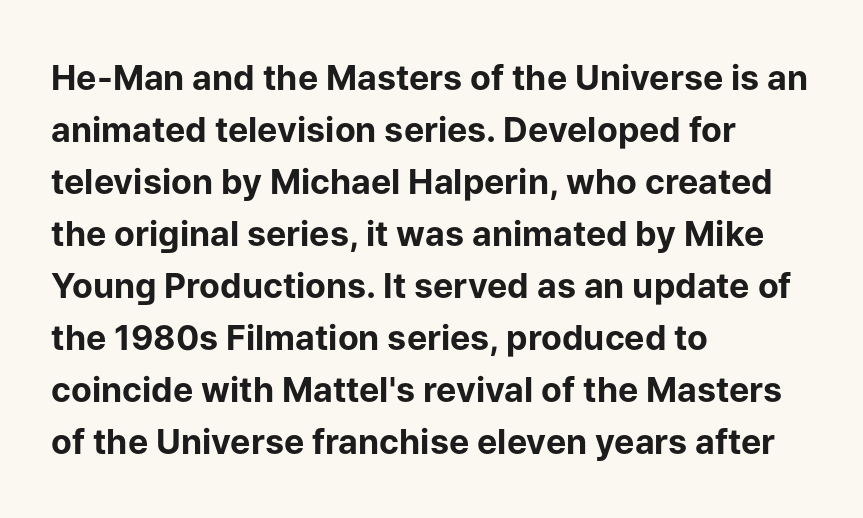
{"serif": "no", "italic": "no", "bold": "yes", "weight": "bold", "width": "normal", "stroke_contrast": "low", "x_height": "medium", "monospaced": "no", "underline": "no", "align": "left", "line_spacing": "normal", "line_spacing_ratio": 1.53, "letter_spacing": "normal", "letter_spacing_em": 0.0, "glyph_px": 34}
